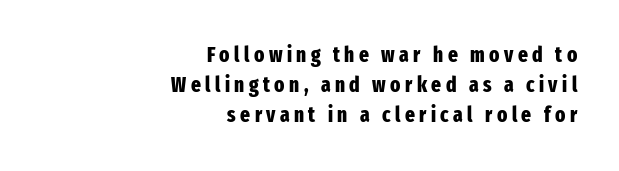
{"italic": "no", "bold": "yes", "underline": "no", "align": "right", "line_spacing": "normal", "line_spacing_ratio": 1.43, "letter_spacing": "wide", "letter_spacing_em": 0.21, "glyph_px": 21}
